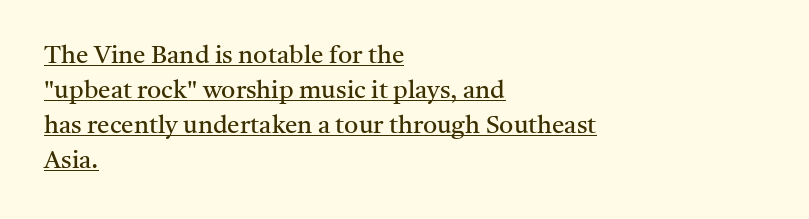
{"italic": "no", "bold": "no", "underline": "yes", "align": "left", "line_spacing": "normal", "line_spacing_ratio": 1.4, "letter_spacing": "normal", "letter_spacing_em": 0.0, "glyph_px": 25}
